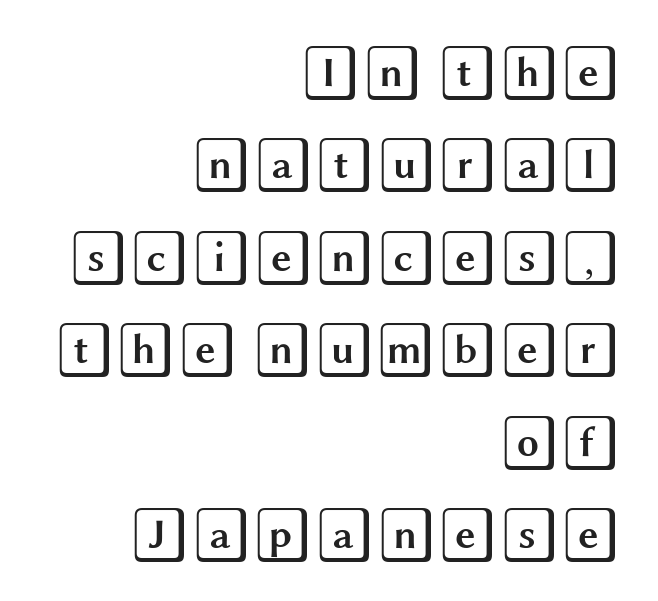
The image shows 56 px wide type, upright; set right-aligned, normal line spacing (1.65x), normal letter spacing, not underlined; a large x-height.
